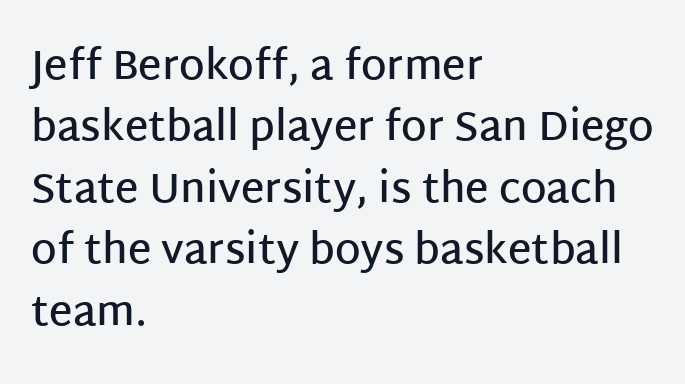
No italicization has been applied; the sample stays upright. The rendering keeps characters at their native spacing. Stroke thickness is moderately raised; the sample reads as semibold. Every row of glyphs begins at an identical x-position on the left. Think of a printed novel: that variable character pitch is what you see here. Regarding leading, the lines here are spaced in the standard way.
